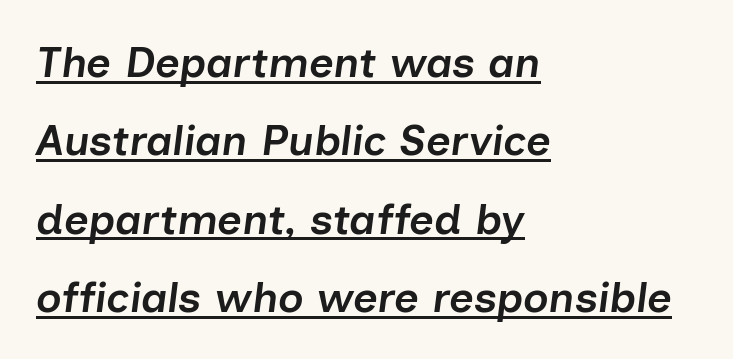
{"italic": "yes", "lean": "right", "slant_degrees": 7, "bold": "semi", "weight": "semibold", "width": "normal", "stroke_contrast": "low", "x_height": "medium", "monospaced": "no", "underline": "yes", "align": "left", "line_spacing_ratio": 1.82, "letter_spacing": "normal", "letter_spacing_em": 0.0, "glyph_px": 43}
